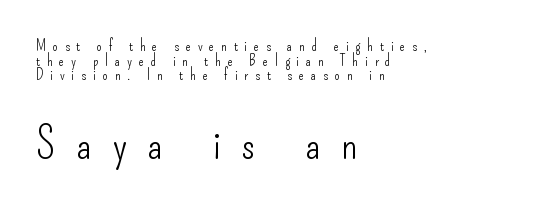
No word sits above an underline. Classification — sans serif. All the whitespace from short lines collects on the right. A typesetter would call this heavily tracked-out type. Type size steps up from the first block to the second. Compared with typical paragraphs, the rows here are closer together.
